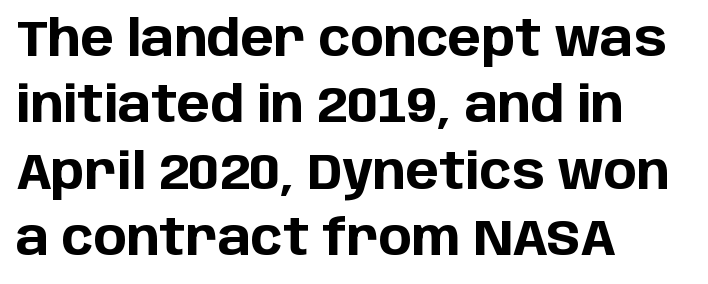
The paragraph shown leans on its left margin. Quick note: interline space is typical. This is heavy type, rendered in bold. This sample has the flowing, uneven cadence of proportional lettering. Rendered with straight, roman letterforms. The words here are not underlined.
